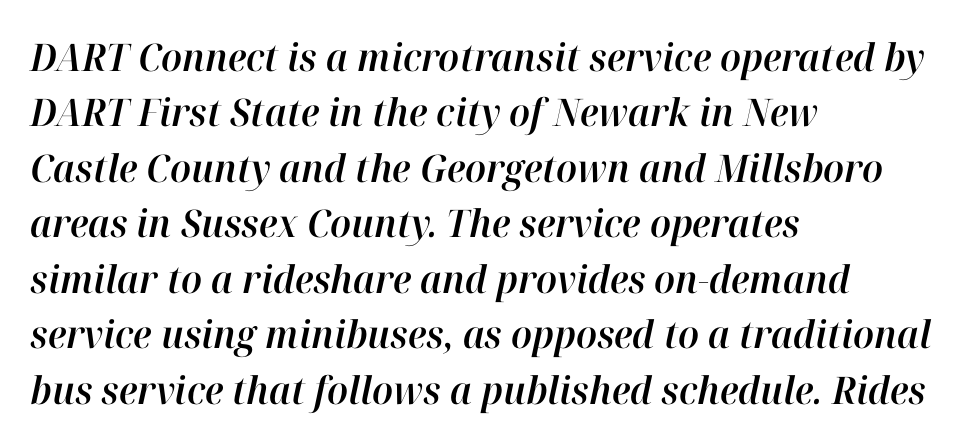
Q: Is the text italic (slanted)? A: Yes, it leans right by about 12 degrees.
Q: Is the text underlined? A: No.
Q: How is the paragraph aligned? A: Left-aligned.
Q: Is the spacing between letters normal or unusually wide? A: Normal.
Q: Is the spacing between lines tight, normal or loose? A: Normal.
Q: Width (condensed, normal, or wide)? A: Normal.
Q: Stroke contrast? A: High.
Q: x-height? A: Medium.
Q: Monospaced? A: No.
